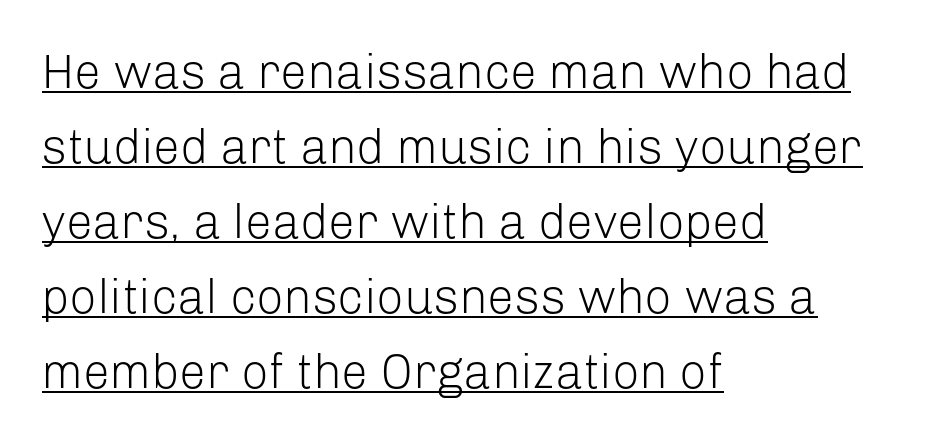
{"serif": "no", "italic": "no", "bold": "no", "weight": "light", "width": "normal", "stroke_contrast": "low", "x_height": "medium", "monospaced": "no", "underline": "yes", "align": "left", "line_spacing": "normal", "line_spacing_ratio": 1.56, "letter_spacing": "normal", "letter_spacing_em": 0.0, "glyph_px": 48}
